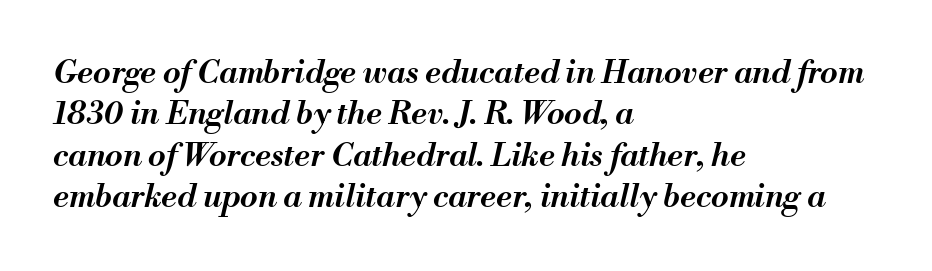
Q: Is the text bold? A: Semi-bold.
Q: Is the text italic (slanted)? A: Yes, it leans right by about 13 degrees.
Q: Is the text underlined? A: No.
Q: How is the paragraph aligned? A: Left-aligned.
Q: Is the spacing between letters normal or unusually wide? A: Normal.
Q: Is the spacing between lines tight, normal or loose? A: Normal.
Q: Width (condensed, normal, or wide)? A: Normal.
Q: Stroke contrast? A: Medium.
Q: x-height? A: Small.
Q: Monospaced? A: No.
